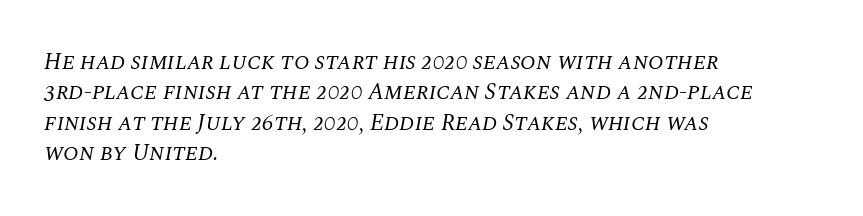
Q: Is the text bold? A: No.
Q: Is the text italic (slanted)? A: Yes, it leans right by about 10 degrees.
Q: Is the text underlined? A: No.
Q: How is the paragraph aligned? A: Left-aligned.
Q: Is the spacing between letters normal or unusually wide? A: Normal.
Q: Is the spacing between lines tight, normal or loose? A: Normal.
